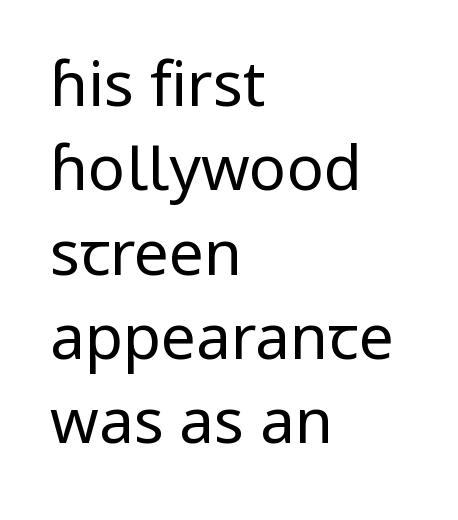
Q: Is the text bold? A: No.
Q: Is the text italic (slanted)? A: No, it is upright.
Q: Is the typeface a serif or a sans-serif typeface? A: Sans-serif.
Q: Is the text underlined? A: No.
Q: How is the paragraph aligned? A: Left-aligned.
Q: Is the spacing between letters normal or unusually wide? A: Normal.
Q: Is the spacing between lines tight, normal or loose? A: Normal.
Q: Width (condensed, normal, or wide)? A: Normal.
Q: Stroke contrast? A: Low.
Q: x-height? A: Medium.
Q: Monospaced? A: No.
